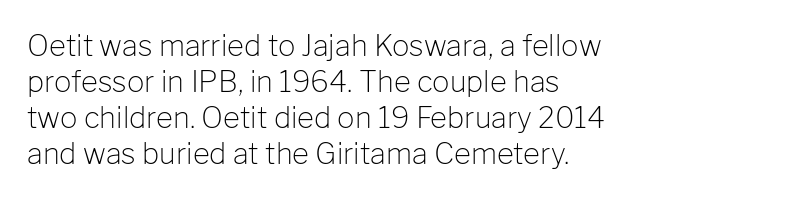
Serif or sans? Sans — the stroke terminals are bare. Horizontal alignment here is leftward, the default for most running prose. Default kerning and tracking; the words read as compact shapes. Style check: upright. Weight: in the light-to-regular range. Quick note: underline off.
